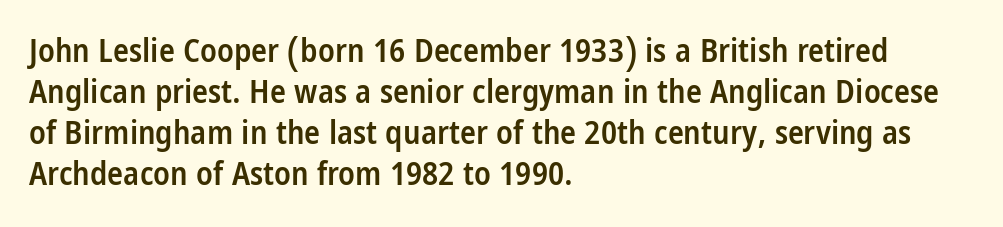
The image shows 33 px semibold, condensed sans-serif type, upright; set left-aligned, line spacing 1.24x, normal letter spacing, not underlined; low stroke contrast and a large x-height.
